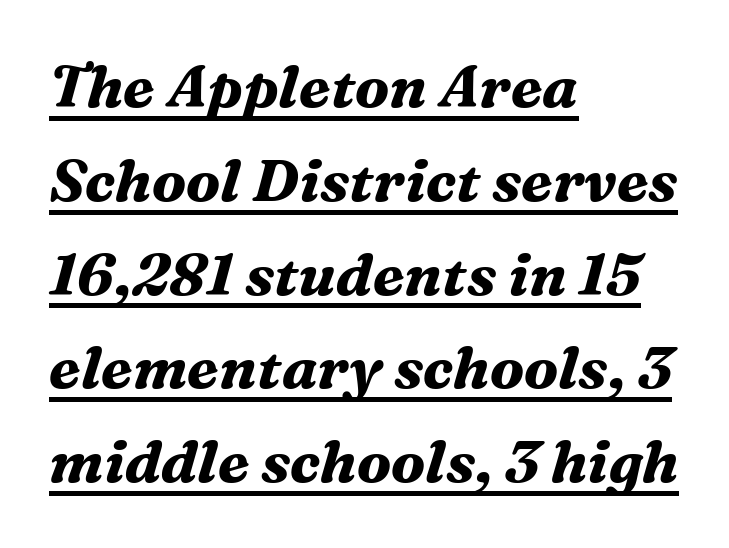
Yep, those are serifs on the letters. The typesetter chose a ragged-right arrangement here. Do the characters align in a grid? No, the font is proportional. Quick note: underline on. Baseline-to-baseline distance is the conventional proportion of letter height. It's the slanting kind of type.
